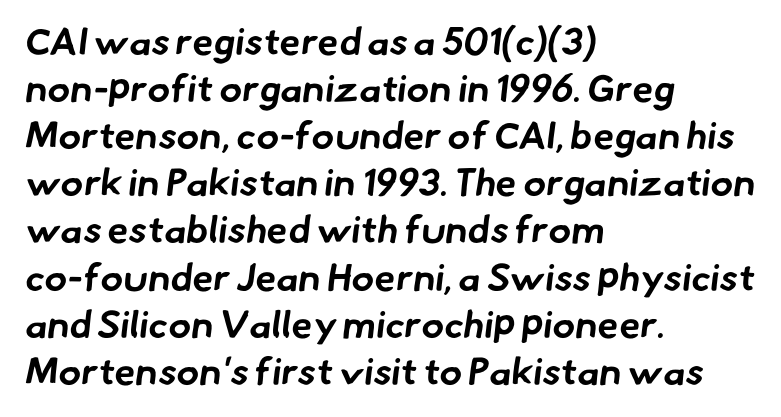
{"serif": "no", "bold": "yes", "weight": "bold", "width": "normal", "stroke_contrast": "low", "x_height": "small", "monospaced": "no", "underline": "no", "align": "left", "line_spacing_ratio": 1.24, "letter_spacing": "normal", "letter_spacing_em": 0.0, "glyph_px": 38}
